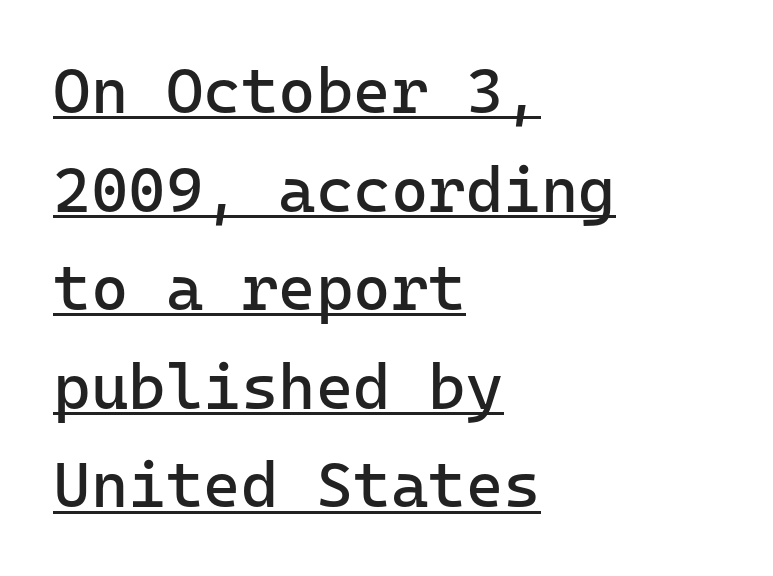
The image shows 64 px regular-weight sans-serif type, upright, monospaced; set left-aligned, normal line spacing (1.54x), normal letter spacing, underlined; low stroke contrast and a medium x-height.
